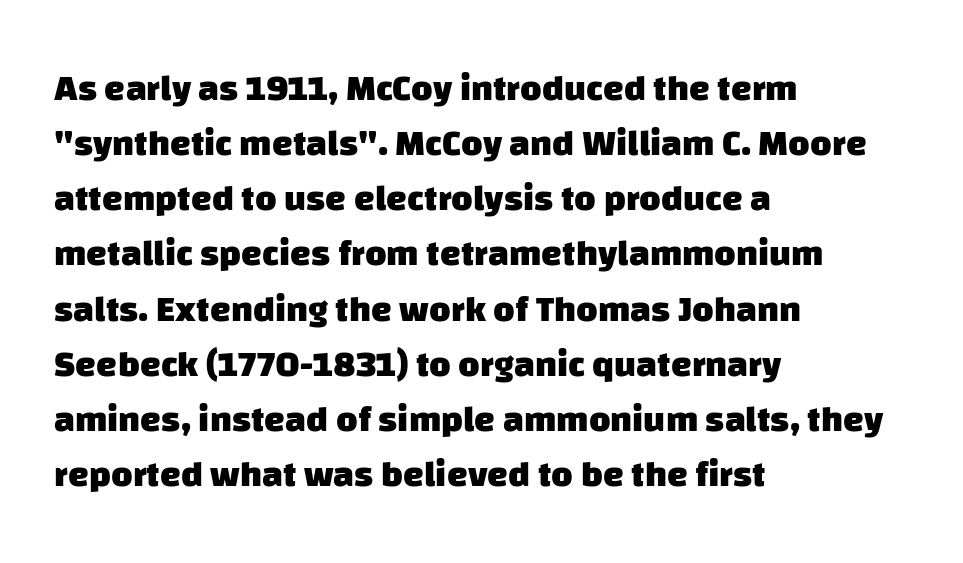
Q: Is the text bold? A: Yes.
Q: Is the typeface a serif or a sans-serif typeface? A: Sans-serif.
Q: Is the text underlined? A: No.
Q: How is the paragraph aligned? A: Left-aligned.
Q: Is the spacing between letters normal or unusually wide? A: Normal.
Q: Is the spacing between lines tight, normal or loose? A: Normal.
Q: Width (condensed, normal, or wide)? A: Normal.
Q: Stroke contrast? A: Low.
Q: x-height? A: Large.
Q: Monospaced? A: No.
